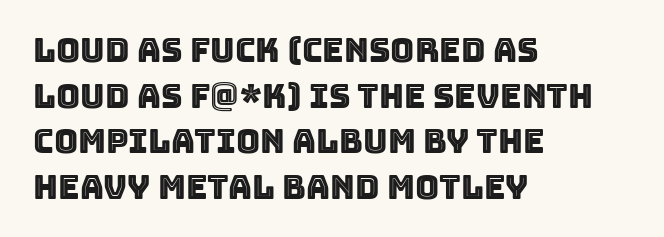
The lines in this sample share a left origin and differ only in where they stop. These lines were composed using upright roman letters. The specimen omits any rule beneath the text block's lines. Does the leading feel generous? No, just average. Spacing verdict: proportional, widths tailored to each character. Default kerning and tracking; the words read as compact shapes.
